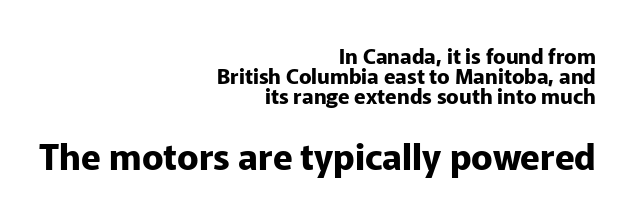
Q: Is the text bold? A: Yes.
Q: Is the text italic (slanted)? A: No, it is upright.
Q: Is the typeface a serif or a sans-serif typeface? A: Sans-serif.
Q: Is the text underlined? A: No.
Q: How is the paragraph aligned? A: Right-aligned.
Q: Is the spacing between letters normal or unusually wide? A: Normal.
Q: Is the spacing between lines tight, normal or loose? A: Tight.
Q: Which block of text is set in a larger size, the first (top) or the second (bottom)? A: The second (bottom) one.
Q: Width (condensed, normal, or wide)? A: Normal.
Q: Stroke contrast? A: Low.
Q: x-height? A: Medium.
Q: Monospaced? A: No.
